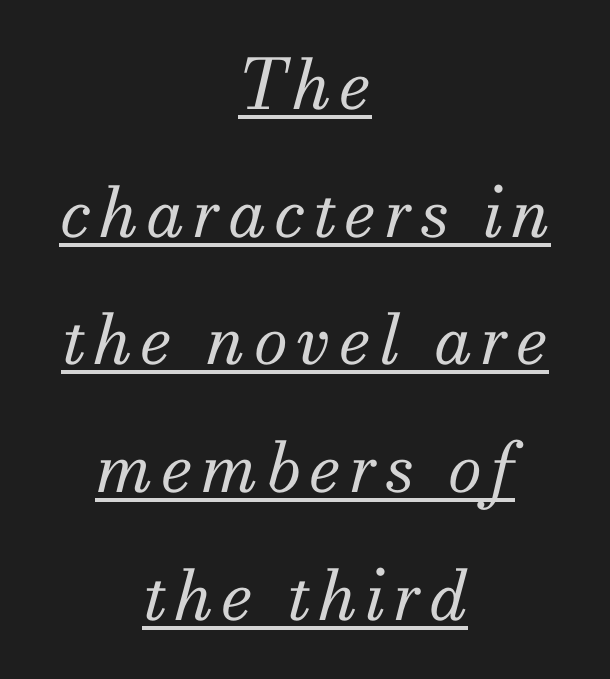
{"serif": "yes", "italic": "yes", "lean": "right", "slant_degrees": 13, "bold": "no", "weight": "regular", "width": "normal", "stroke_contrast": "medium", "x_height": "small", "monospaced": "no", "underline": "yes", "align": "center", "line_spacing_ratio": 1.85, "glyph_px": 69}
